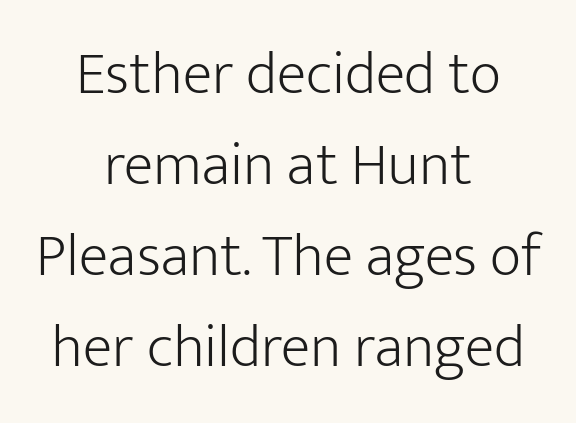
{"serif": "no", "italic": "no", "bold": "no", "weight": "light", "width": "normal", "stroke_contrast": "low", "x_height": "medium", "monospaced": "no", "underline": "no", "align": "center", "line_spacing": "normal", "line_spacing_ratio": 1.49, "letter_spacing": "normal", "letter_spacing_em": 0.0, "glyph_px": 61}
